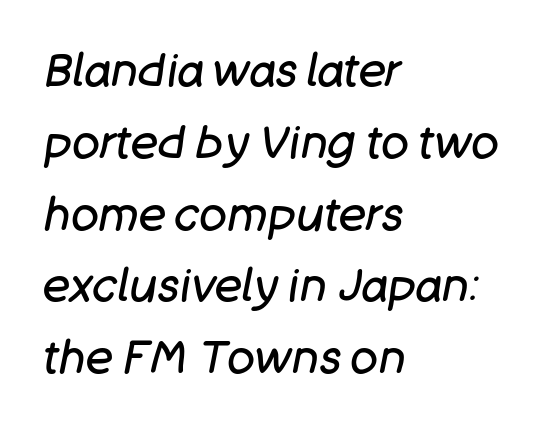
{"italic": "yes", "lean": "right", "slant_degrees": 11, "bold": "no", "weight": "regular", "width": "normal", "stroke_contrast": "low", "x_height": "large", "monospaced": "no", "underline": "no", "align": "left", "line_spacing": "normal", "line_spacing_ratio": 1.56, "letter_spacing": "normal", "letter_spacing_em": 0.0, "glyph_px": 46}
